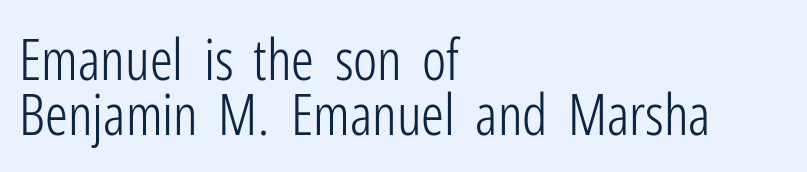
The image shows 57 px light, condensed sans-serif type, upright; set left-aligned, tight line spacing (0.97x), normal letter spacing, not underlined; low stroke contrast and a medium x-height.
